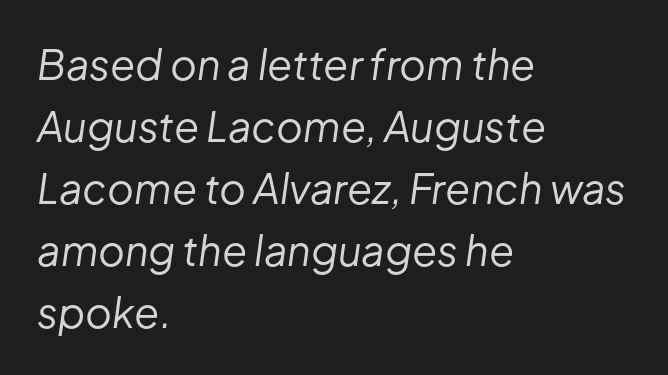
These glyphs show unthickened strokes, regular width or finer. Caption: standard tracking, unaltered. The rows are spaced the way most documents space them. No word sits above an underline.
